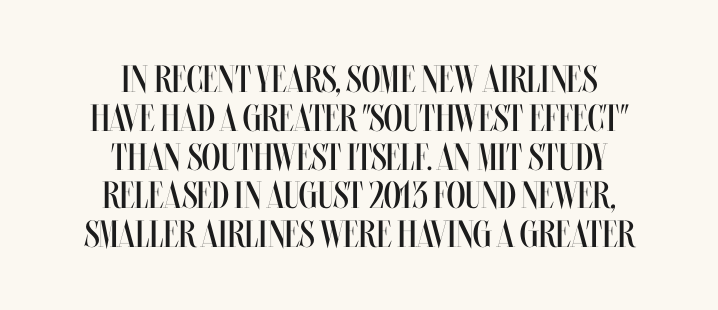
Style check: upright. Letters have the restrained weight of plain body copy at most. A typesetter would call this proportional, since set widths differ per character. These lines are centered, leaving both edges ragged. The horizontal fit of the characters is conventional and even. Baseline-to-baseline distance is barely more than the letter height.
